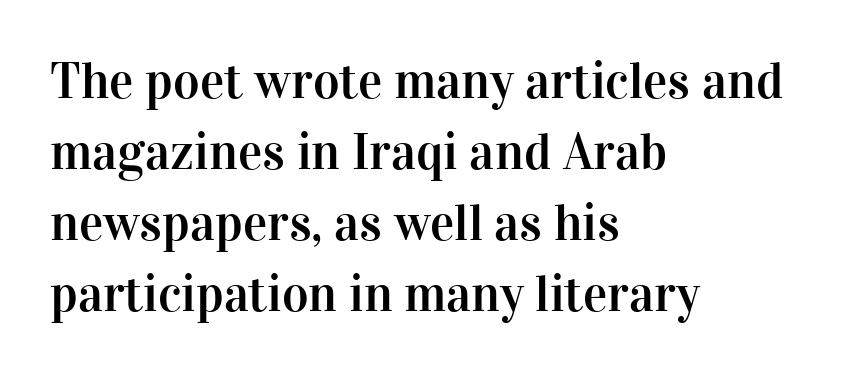
{"serif": "yes", "italic": "no", "width": "normal", "stroke_contrast": "high", "x_height": "medium", "monospaced": "no", "underline": "no", "align": "left", "line_spacing": "normal", "line_spacing_ratio": 1.39, "letter_spacing": "normal", "letter_spacing_em": 0.0, "glyph_px": 51}
